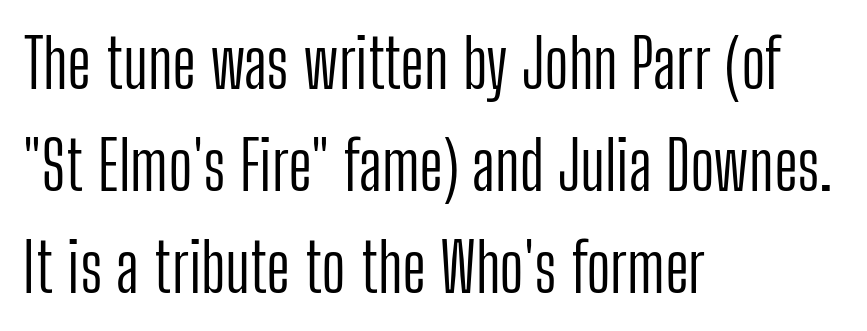
Q: Is the text bold? A: No.
Q: Is the text italic (slanted)? A: No, it is upright.
Q: Is the typeface a serif or a sans-serif typeface? A: Sans-serif.
Q: Is the text underlined? A: No.
Q: How is the paragraph aligned? A: Left-aligned.
Q: Is the spacing between letters normal or unusually wide? A: Normal.
Q: Is the spacing between lines tight, normal or loose? A: Normal.
Q: Width (condensed, normal, or wide)? A: Condensed.
Q: Stroke contrast? A: Low.
Q: x-height? A: Medium.
Q: Monospaced? A: No.
